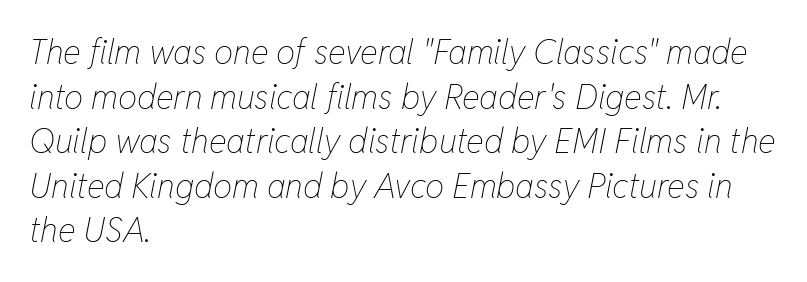
{"italic": "yes", "lean": "right", "slant_degrees": 11, "bold": "no", "weight": "thin", "width": "condensed", "stroke_contrast": "low", "x_height": "medium", "monospaced": "no", "underline": "no", "align": "left", "line_spacing": "normal", "line_spacing_ratio": 1.31, "letter_spacing": "normal", "letter_spacing_em": 0.0, "glyph_px": 34}
